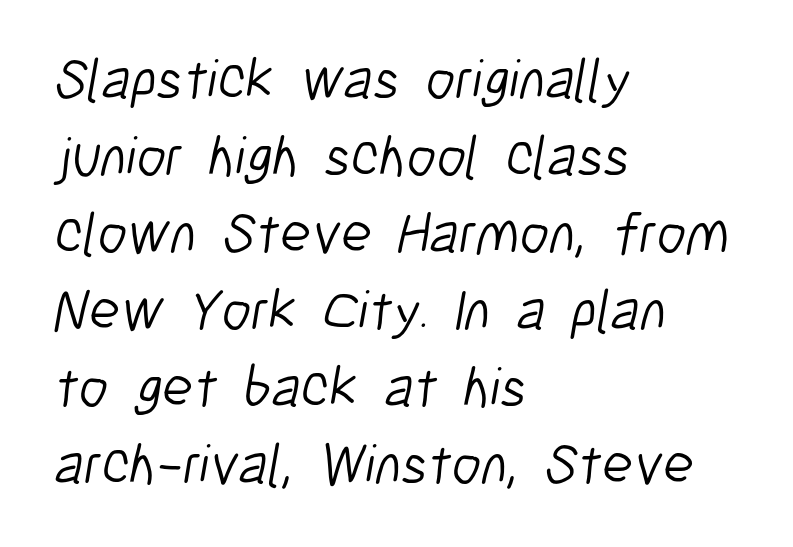
{"serif": "no", "bold": "no", "weight": "light", "width": "condensed", "stroke_contrast": "low", "x_height": "medium", "monospaced": "no", "underline": "no", "align": "left", "line_spacing": "normal", "line_spacing_ratio": 1.35, "letter_spacing": "normal", "letter_spacing_em": 0.0, "glyph_px": 57}
